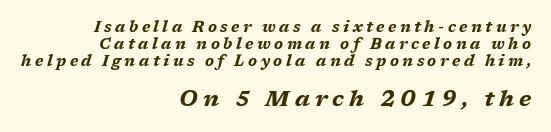
The image shows 22 px bold type, italic (leaning right); set right-aligned, tight line spacing (1.14x), unusually wide letter spacing (+0.23 em), not underlined; the second (bottom) block is 1.47x larger.
